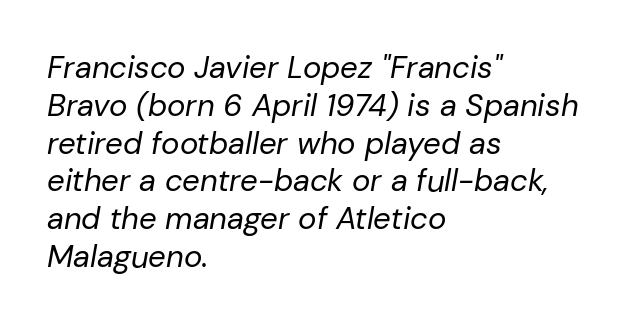
The image shows 31 px regular-weight type, italic (leaning right); set left-aligned, line spacing 1.22x, normal letter spacing, not underlined; low stroke contrast and a medium x-height.
